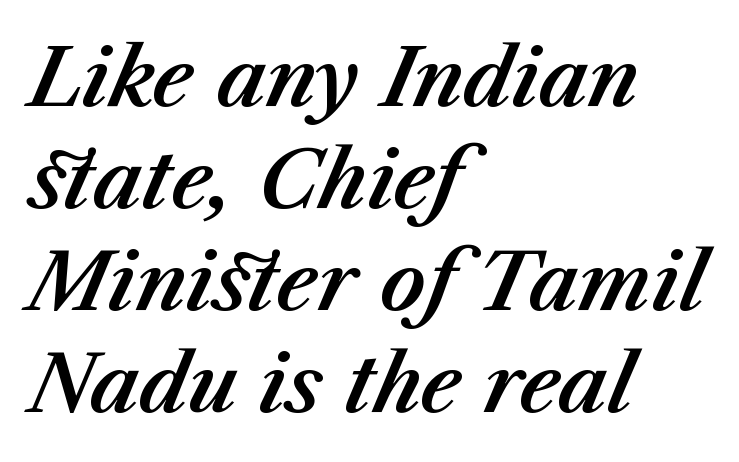
The passage shown is typed in a proportional face where columns would drift. This rendering features lettering with no underline. Default kerning and tracking; the words read as compact shapes. Slant detected: the letters are inclined. Regular leading. The paragraph shown leans on its left margin.
